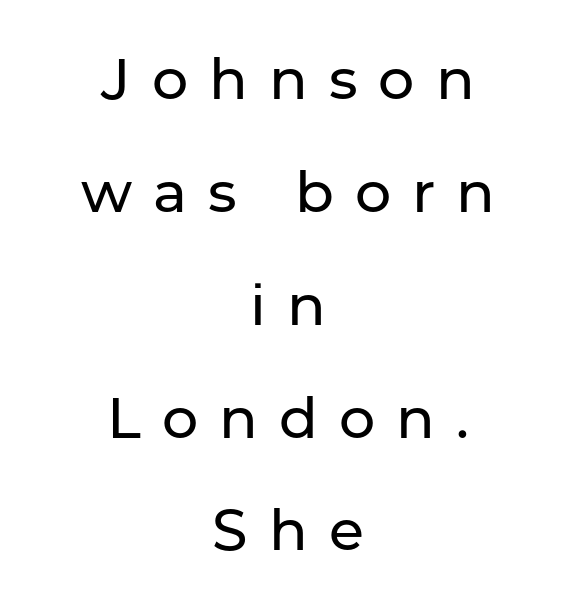
Character widths vary here, with narrow letters taking less room than wide ones. Quick note: interline space is abundant. Posture: vertical. This rendering widens character spacing well past its baseline value. The font family rendered here belongs to the sans-serif group. The text block is weighted toward neither margin, spreading evenly from the middle.
